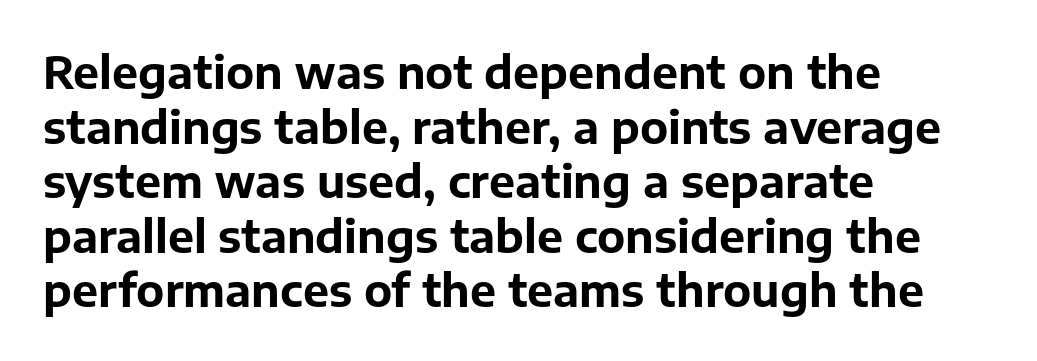
{"serif": "no", "italic": "no", "bold": "yes", "weight": "bold", "width": "normal", "stroke_contrast": "low", "x_height": "medium", "monospaced": "no", "underline": "no", "align": "left", "line_spacing_ratio": 1.24, "letter_spacing": "normal", "letter_spacing_em": 0.0, "glyph_px": 44}
